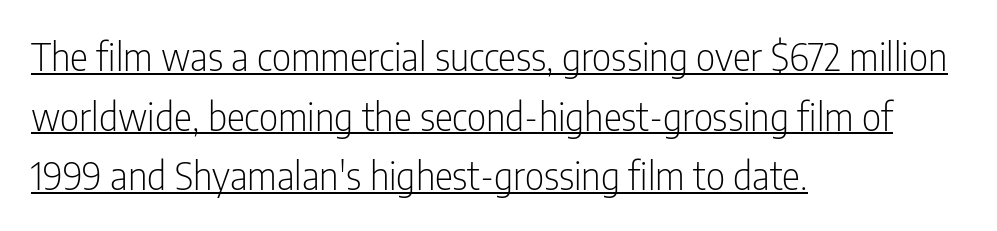
The image shows 38 px light, condensed sans-serif type, upright; set left-aligned, normal line spacing (1.57x), normal letter spacing, underlined; low stroke contrast and a medium x-height.
